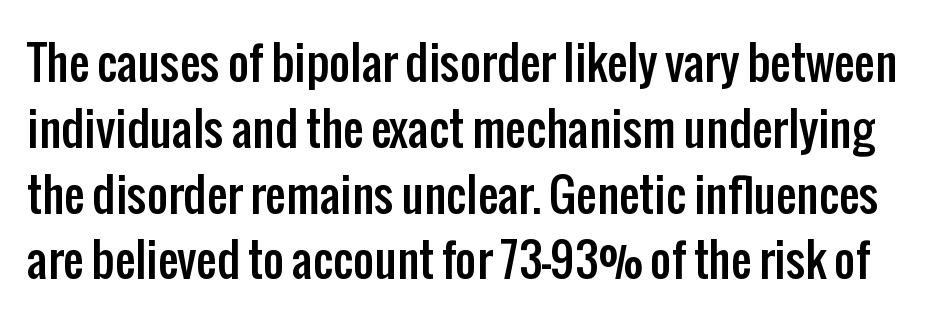
The letters stand straight up with perfectly vertical stems. Clear beneath every line of the passage. Each letter keeps its own natural width here, so spacing adapts to shape. Students, observe: this is what conventionally led text looks like. Tracking here is standard; glyphs follow each other at the usual distance. These lines are composed in type without serifs.
